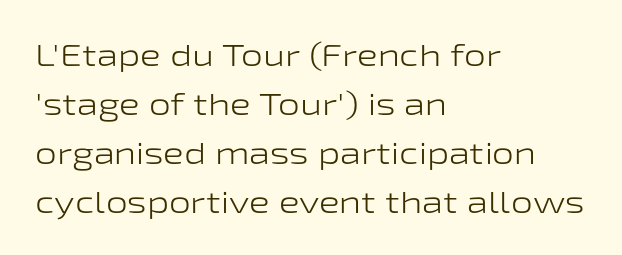
The image shows 31 px light, wide sans-serif type, upright; set left-aligned, normal line spacing (1.58x), normal letter spacing, not underlined; low stroke contrast and a medium x-height.
